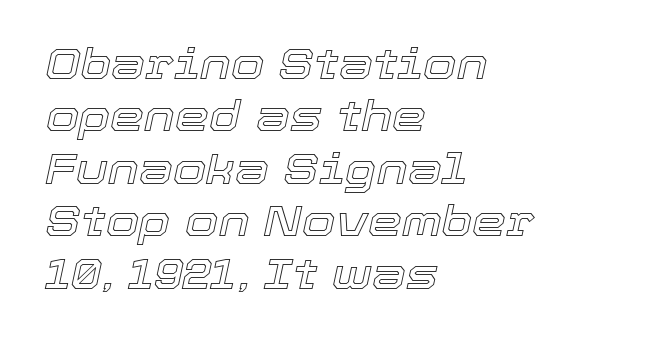
{"italic": "yes", "lean": "right", "slant_degrees": 12, "width": "normal", "x_height": "medium", "monospaced": "no", "underline": "no", "align": "left", "line_spacing_ratio": 1.22, "letter_spacing": "normal", "letter_spacing_em": 0.0, "glyph_px": 43}
